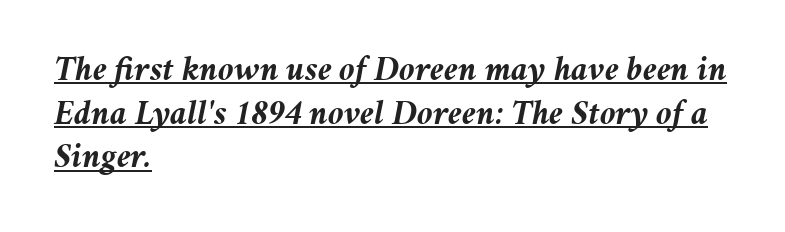
The image shows 35 px semibold type, italic (leaning right); set left-aligned, normal line spacing (1.25x), normal letter spacing, underlined; medium stroke contrast and a medium x-height.
